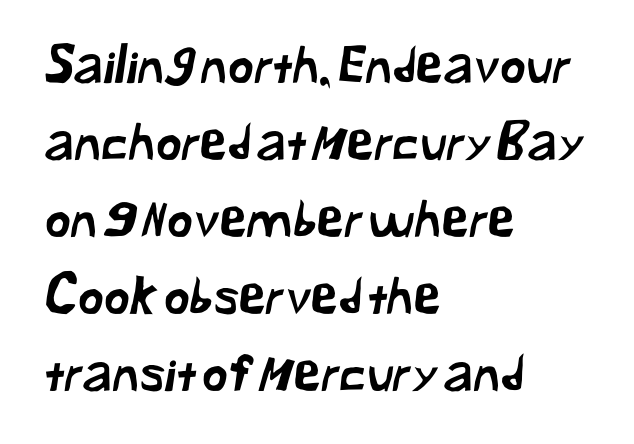
Q: Is the typeface a serif or a sans-serif typeface? A: Sans-serif.
Q: Is the text underlined? A: No.
Q: How is the paragraph aligned? A: Left-aligned.
Q: Is the spacing between letters normal or unusually wide? A: Normal.
Q: Is the spacing between lines tight, normal or loose? A: Normal.
Q: Width (condensed, normal, or wide)? A: Normal.
Q: Stroke contrast? A: Low.
Q: x-height? A: Medium.
Q: Monospaced? A: No.
